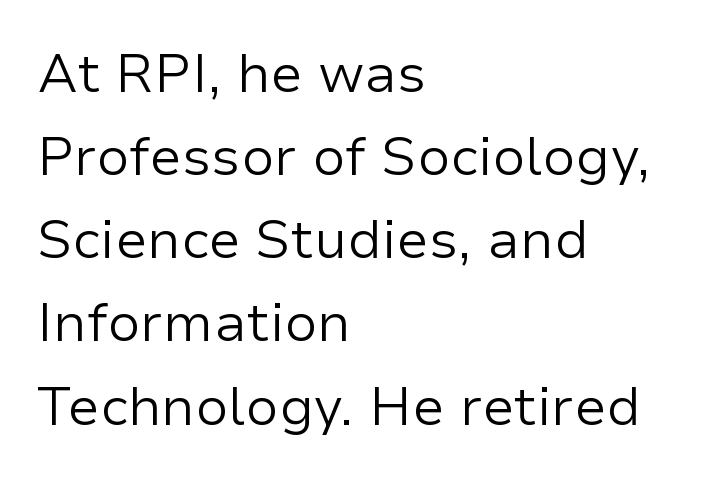
Left-aligned paragraph, ragged on the right. The line texture is even and compact thanks to regular tracking. Whoever set this chose a conventional vertical rhythm. Glance below the letters and you will spot only blank space. You could not count columns in this text — the font is proportionally spaced.
